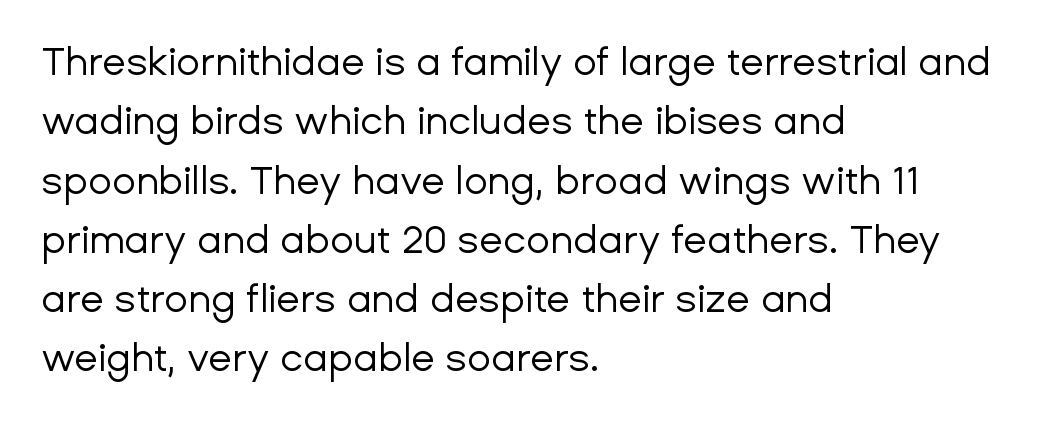
The image shows 39 px regular-weight sans-serif type, upright; set left-aligned, normal line spacing (1.52x), normal letter spacing, not underlined; low stroke contrast and a medium x-height.
